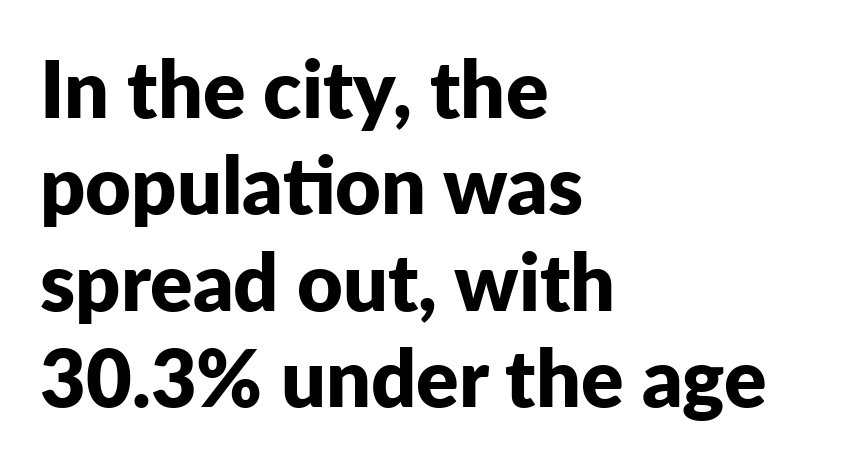
The image shows 79 px bold sans-serif type, upright; set left-aligned, line spacing 1.22x, normal letter spacing, not underlined; low stroke contrast and a medium x-height.
